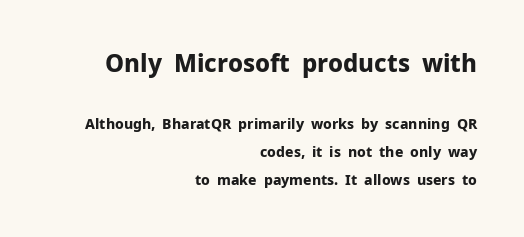
You could fit nearly another row in the gap between these rows. This sample uses an upright cut, with every glyph sitting square on the baseline. Reading down the block, your eye finds every line finishing at a fixed right position. The glyphs are unaccompanied by any horizontal stroke below them. Standard letterfit; no display-style spreading of the glyphs. The face used here appears at its bigger size in the upper chunk.
